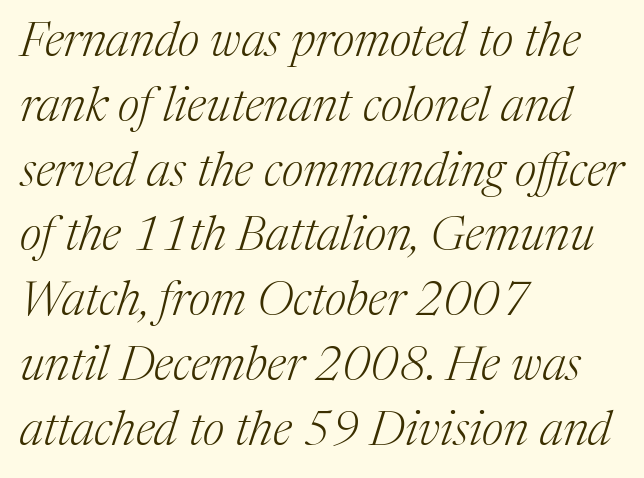
{"serif": "yes", "italic": "yes", "lean": "right", "slant_degrees": 17, "bold": "no", "weight": "light", "width": "normal", "stroke_contrast": "medium", "x_height": "medium", "monospaced": "no", "underline": "no", "align": "left", "line_spacing": "normal", "line_spacing_ratio": 1.35, "letter_spacing": "normal", "letter_spacing_em": 0.0, "glyph_px": 48}
